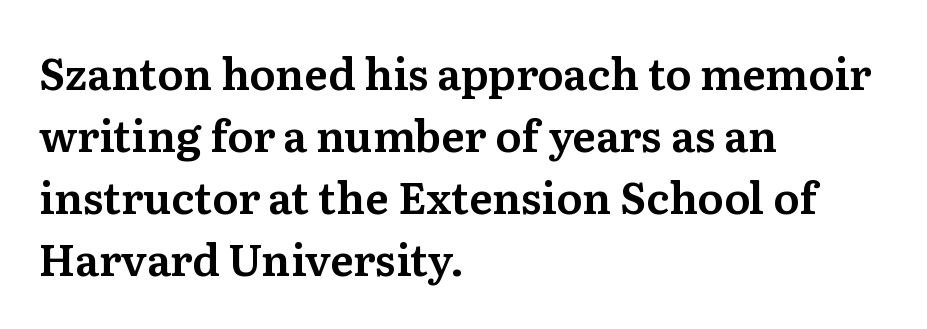
It's the straight-up-and-down kind of type. Reading down the column, the eye jumps a familiar distance to each next line. Underline: absent. There is no visible air inserted between adjacent glyphs. The rag falls on the right side of this text block.
